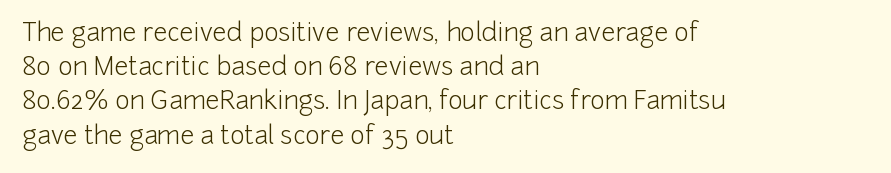
{"italic": "no", "bold": "no", "underline": "no", "align": "left", "line_spacing": "normal", "line_spacing_ratio": 1.37, "letter_spacing": "normal", "letter_spacing_em": 0.0, "glyph_px": 25}
